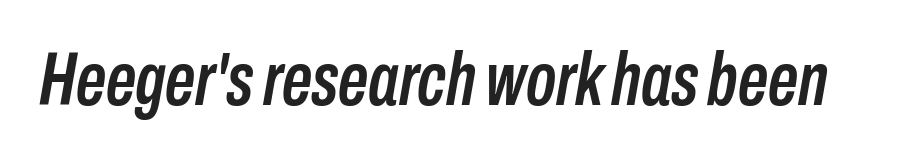
The image shows 75 px condensed type, italic (leaning right); set normal letter spacing, not underlined; low stroke contrast and a medium x-height.
